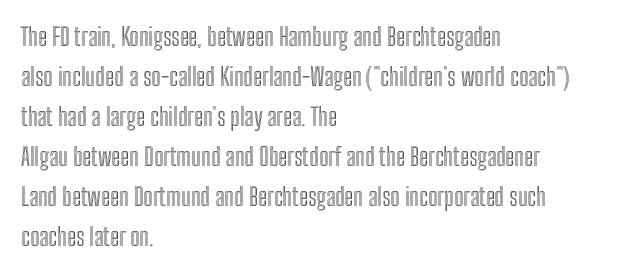
Q: Is the text italic (slanted)? A: No, it is upright.
Q: Is the text underlined? A: No.
Q: How is the paragraph aligned? A: Left-aligned.
Q: Is the spacing between letters normal or unusually wide? A: Normal.
Q: Is the spacing between lines tight, normal or loose? A: Normal.
